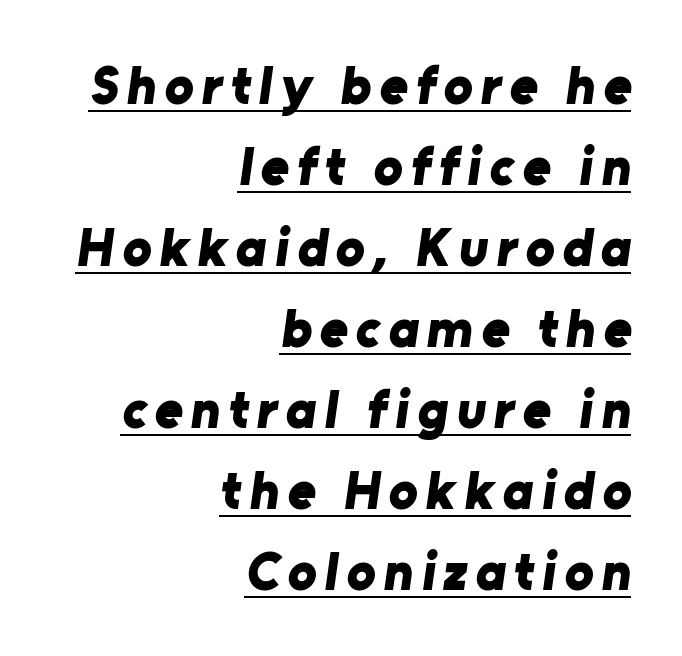
{"serif": "no", "bold": "yes", "weight": "bold", "width": "normal", "stroke_contrast": "low", "x_height": "medium", "monospaced": "no", "underline": "yes", "align": "right", "line_spacing": "normal", "line_spacing_ratio": 1.5, "glyph_px": 54}
